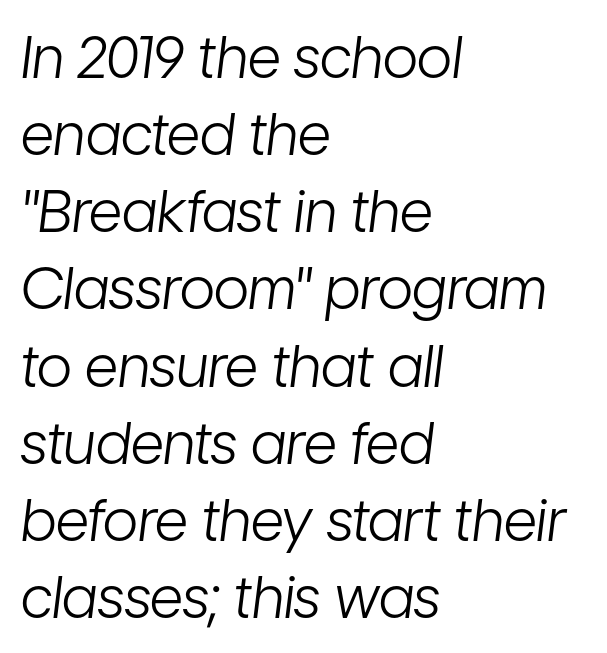
{"italic": "yes", "lean": "right", "slant_degrees": 7, "bold": "no", "weight": "light", "width": "condensed", "stroke_contrast": "low", "x_height": "medium", "monospaced": "no", "underline": "no", "align": "left", "line_spacing": "normal", "line_spacing_ratio": 1.33, "letter_spacing": "normal", "letter_spacing_em": 0.0, "glyph_px": 58}
